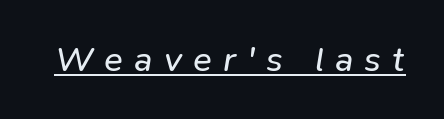
{"italic": "yes", "lean": "right", "slant_degrees": 9, "bold": "no", "weight": "regular", "width": "normal", "stroke_contrast": "low", "x_height": "medium", "monospaced": "no", "underline": "yes", "letter_spacing": "wide", "letter_spacing_em": 0.32, "glyph_px": 35}
